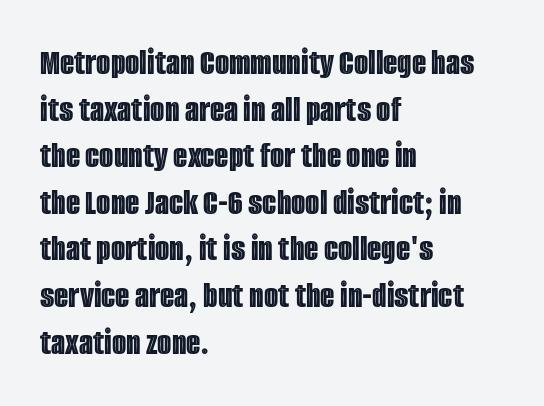
{"italic": "no", "width": "condensed", "x_height": "large", "monospaced": "no", "underline": "no", "align": "left", "line_spacing": "normal", "line_spacing_ratio": 1.26, "letter_spacing": "normal", "letter_spacing_em": 0.0, "glyph_px": 37}
